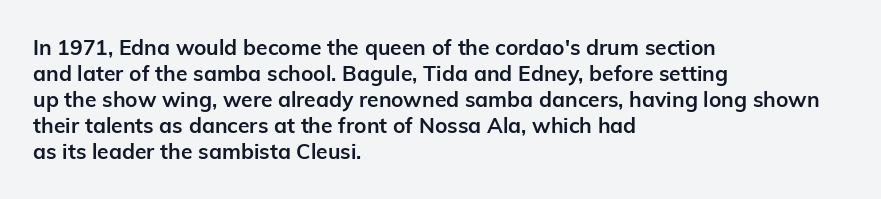
{"italic": "no", "bold": "yes", "underline": "no", "align": "left", "line_spacing_ratio": 1.24, "letter_spacing": "normal", "letter_spacing_em": 0.0, "glyph_px": 21}
